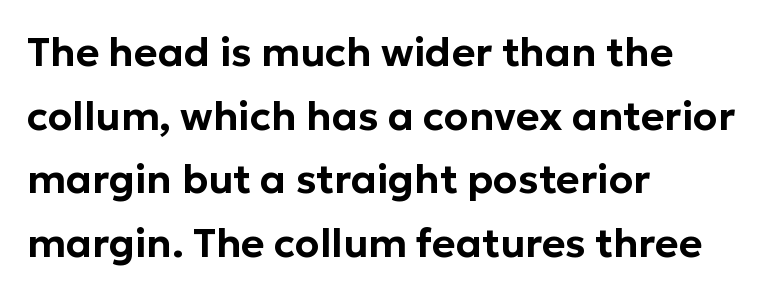
Q: Is the text italic (slanted)? A: No, it is upright.
Q: Is the typeface a serif or a sans-serif typeface? A: Sans-serif.
Q: Is the text underlined? A: No.
Q: How is the paragraph aligned? A: Left-aligned.
Q: Is the spacing between letters normal or unusually wide? A: Normal.
Q: Is the spacing between lines tight, normal or loose? A: Normal.
Q: Width (condensed, normal, or wide)? A: Normal.
Q: Stroke contrast? A: Low.
Q: x-height? A: Medium.
Q: Monospaced? A: No.
